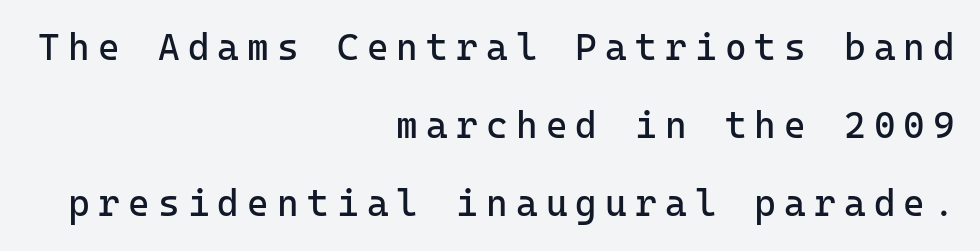
Q: Is the text bold? A: No.
Q: Is the text italic (slanted)? A: No, it is upright.
Q: Is the typeface a serif or a sans-serif typeface? A: Sans-serif.
Q: Is the text underlined? A: No.
Q: How is the paragraph aligned? A: Right-aligned.
Q: Is the spacing between letters normal or unusually wide? A: Unusually wide.
Q: Is the spacing between lines tight, normal or loose? A: Loose.
Q: Width (condensed, normal, or wide)? A: Normal.
Q: Stroke contrast? A: Low.
Q: x-height? A: Medium.
Q: Monospaced? A: Yes.
